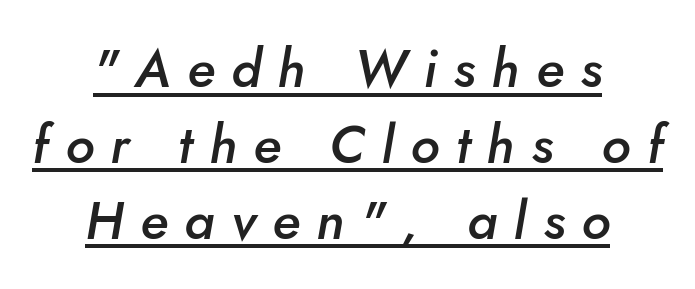
{"italic": "yes", "lean": "right", "slant_degrees": 5, "bold": "semi", "weight": "semibold", "width": "normal", "stroke_contrast": "low", "x_height": "small", "monospaced": "no", "underline": "yes", "align": "center", "line_spacing": "normal", "line_spacing_ratio": 1.43, "letter_spacing": "wide", "letter_spacing_em": 0.31, "glyph_px": 53}
